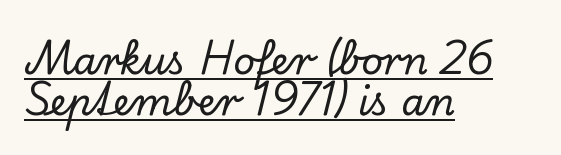
{"serif": "yes", "width": "normal", "stroke_contrast": "low", "x_height": "small", "monospaced": "no", "underline": "yes", "align": "left", "line_spacing": "tight", "line_spacing_ratio": 1.09, "letter_spacing": "normal", "letter_spacing_em": 0.0, "glyph_px": 38}
